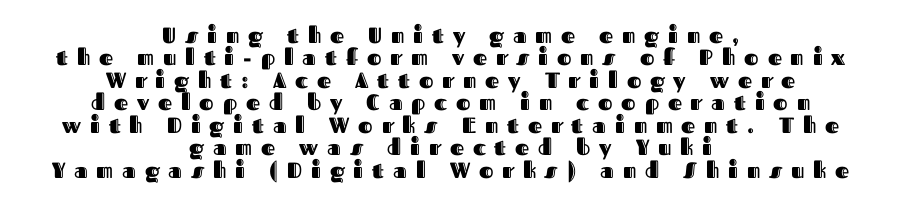
Q: Is the text italic (slanted)? A: No, it is upright.
Q: Is the text underlined? A: No.
Q: How is the paragraph aligned? A: Centered.
Q: Is the spacing between letters normal or unusually wide? A: Unusually wide.
Q: Is the spacing between lines tight, normal or loose? A: Tight.
